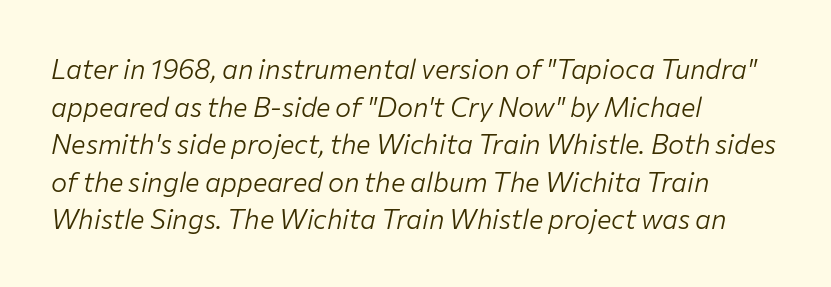
{"italic": "yes", "lean": "right", "slant_degrees": 12, "bold": "no", "underline": "no", "align": "left", "line_spacing": "normal", "line_spacing_ratio": 1.39, "letter_spacing": "normal", "letter_spacing_em": 0.0, "glyph_px": 27}
